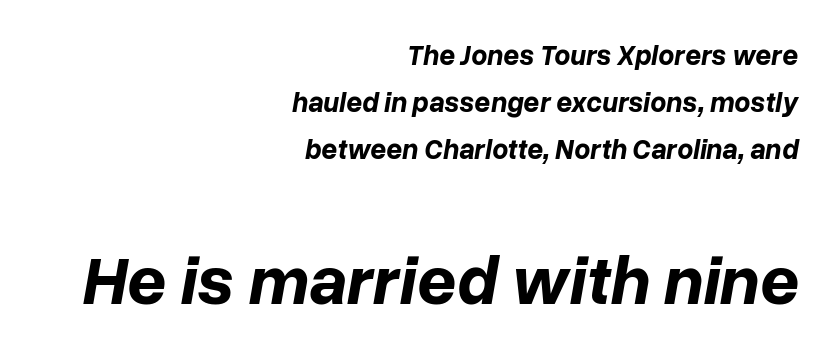
Students, observe: this is what conventionally led text looks like. The second block has been scaled up relative to the first. What stands out about the letter spacing? Nothing — it is the standard amount. The lines are quadded right. You could not count columns in this text — the font is proportionally spaced.
